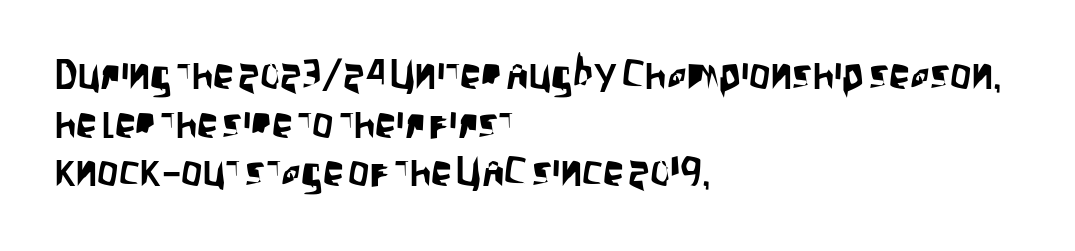
{"serif": "no", "italic": "no", "width": "condensed", "stroke_contrast": "low", "x_height": "large", "monospaced": "no", "underline": "no", "align": "left", "line_spacing_ratio": 1.16, "letter_spacing": "normal", "letter_spacing_em": 0.0, "glyph_px": 42}
